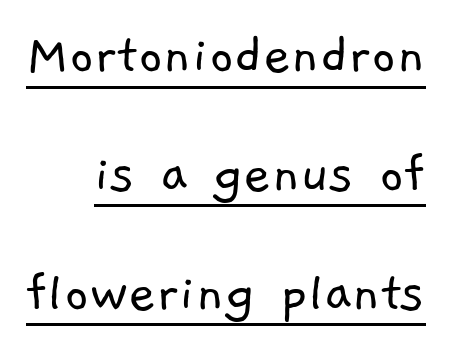
The image shows 60 px light sans-serif type; set right-aligned, loose line spacing (1.98x), normal letter spacing, underlined; low stroke contrast and a medium x-height.
